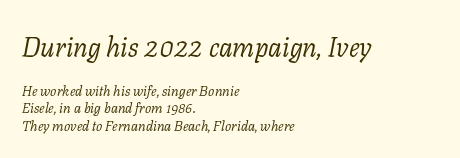
{"italic": "yes", "lean": "right", "slant_degrees": 11, "bold": "no", "underline": "no", "align": "left", "line_spacing": "normal", "line_spacing_ratio": 1.26, "letter_spacing": "normal", "letter_spacing_em": 0.0, "larger_block": "first", "size_ratio": 1.93, "glyph_px": 27}
